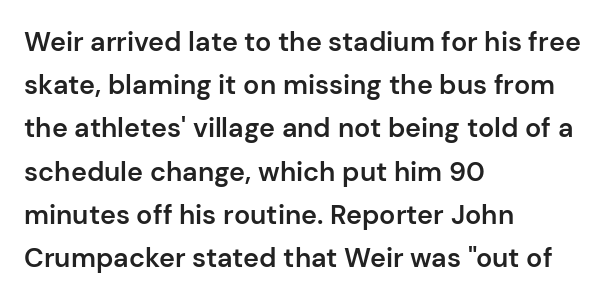
{"italic": "no", "bold": "semi", "underline": "no", "align": "left", "line_spacing": "normal", "line_spacing_ratio": 1.6, "letter_spacing": "normal", "letter_spacing_em": 0.0, "glyph_px": 27}
